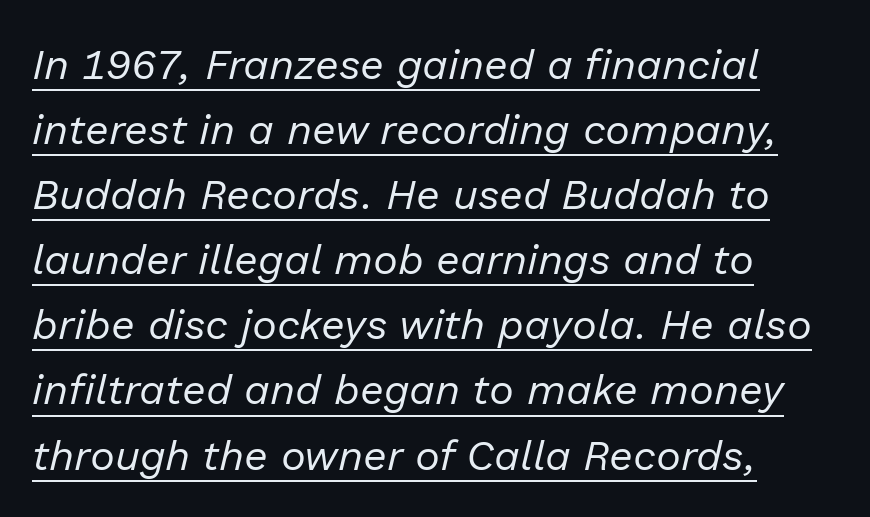
Q: Is the text bold? A: No.
Q: Is the text italic (slanted)? A: Yes, it leans right by about 13 degrees.
Q: Is the text underlined? A: Yes.
Q: How is the paragraph aligned? A: Left-aligned.
Q: Is the spacing between letters normal or unusually wide? A: Normal.
Q: Is the spacing between lines tight, normal or loose? A: Normal.
Q: Width (condensed, normal, or wide)? A: Normal.
Q: Stroke contrast? A: Low.
Q: x-height? A: Medium.
Q: Monospaced? A: No.
